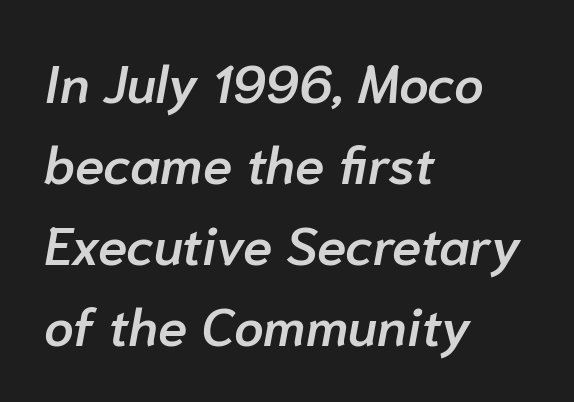
The passage shown is typed in a proportional face where columns would drift. Typographic density is moderately raised because the face is semibold. The face used here is rendered with its standard letterfit. A classic flush-left, rag-right setting is used for this passage. Unmarked baselines from the first word to the last. Normally led — the rows are evenly, conventionally spaced.
